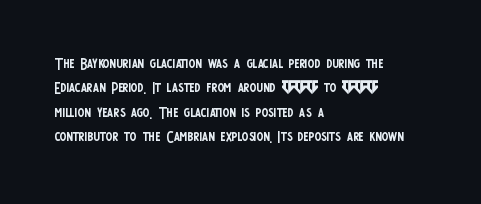
The image shows 20 px text type, upright; set left-aligned, line spacing 1.22x, normal letter spacing, not underlined.
